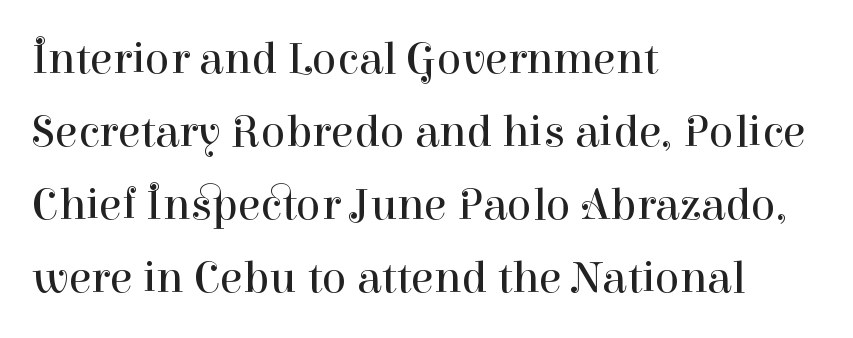
The image shows 46 px regular-weight serif type, upright; set left-aligned, normal line spacing (1.59x), normal letter spacing, not underlined; high stroke contrast and a medium x-height.
